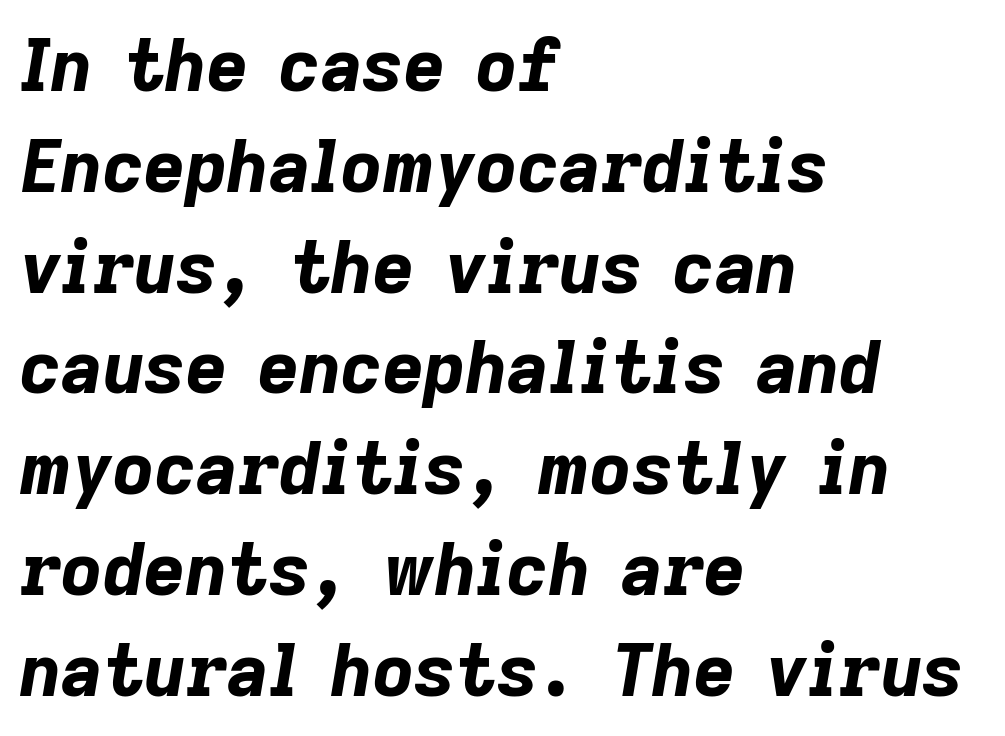
If you drew a ruler down the left edge, every line would touch it. The letters sit at their default tracking, neither squeezed nor spread. A typesetter would mark this as italic. Do the characters align in a grid? No, the font is proportional. Pretty heavy lettering here — definitely bold. Compared with typical paragraphs, the rows here are spaced about the same.
